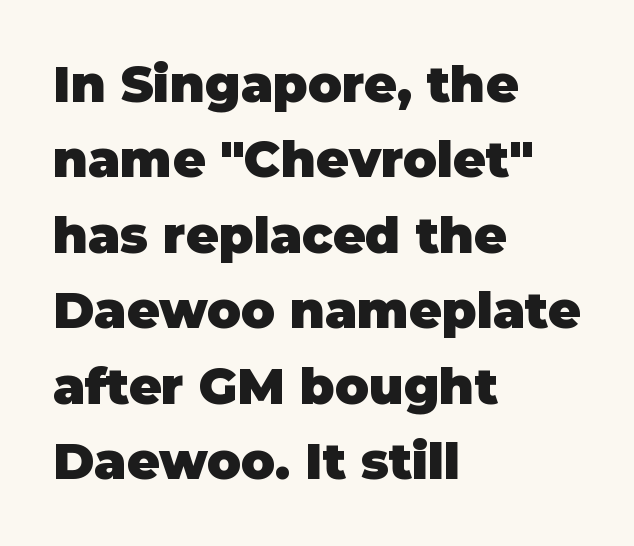
These lines are rendered in a variable-pitch font. In terms of leading, this rendering sits right in the middle. What kind of face is this? One without serifs — a sans. Letter spacing: default. Where is the straight margin? On the left.
